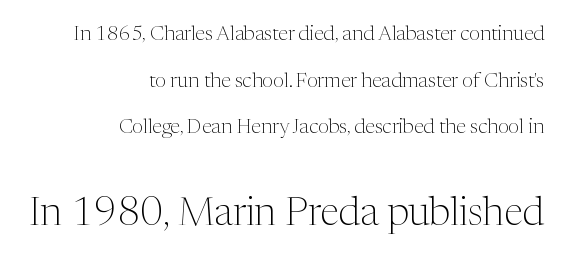
Q: Is the text bold? A: No.
Q: Is the text italic (slanted)? A: No, it is upright.
Q: Is the typeface a serif or a sans-serif typeface? A: Serif.
Q: Is the text underlined? A: No.
Q: How is the paragraph aligned? A: Right-aligned.
Q: Is the spacing between letters normal or unusually wide? A: Normal.
Q: Is the spacing between lines tight, normal or loose? A: Loose.
Q: Which block of text is set in a larger size, the first (top) or the second (bottom)? A: The second (bottom) one.
Q: Width (condensed, normal, or wide)? A: Normal.
Q: Stroke contrast? A: Medium.
Q: x-height? A: Medium.
Q: Monospaced? A: No.
